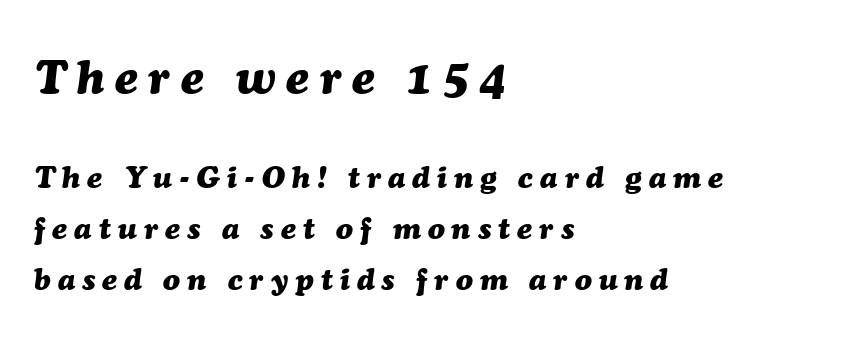
A dark, heavy texture on the line: the type is bold. Compared with ordinary roman type, these characters are visibly tilted. Bare-footed words on every line. Honestly, the letter spacing is so wide it's the main thing you notice.
